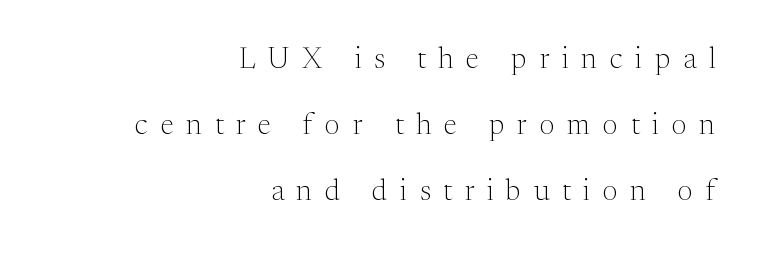
Q: Is the text bold? A: No.
Q: Is the text italic (slanted)? A: No, it is upright.
Q: Is the typeface a serif or a sans-serif typeface? A: Serif.
Q: Is the text underlined? A: No.
Q: How is the paragraph aligned? A: Right-aligned.
Q: Is the spacing between letters normal or unusually wide? A: Unusually wide.
Q: Is the spacing between lines tight, normal or loose? A: Loose.
Q: Width (condensed, normal, or wide)? A: Normal.
Q: Stroke contrast? A: Medium.
Q: x-height? A: Medium.
Q: Monospaced? A: No.
